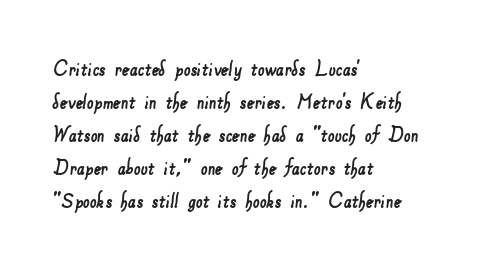
Q: Is the text underlined? A: No.
Q: How is the paragraph aligned? A: Left-aligned.
Q: Is the spacing between letters normal or unusually wide? A: Normal.
Q: Is the spacing between lines tight, normal or loose? A: Normal.
